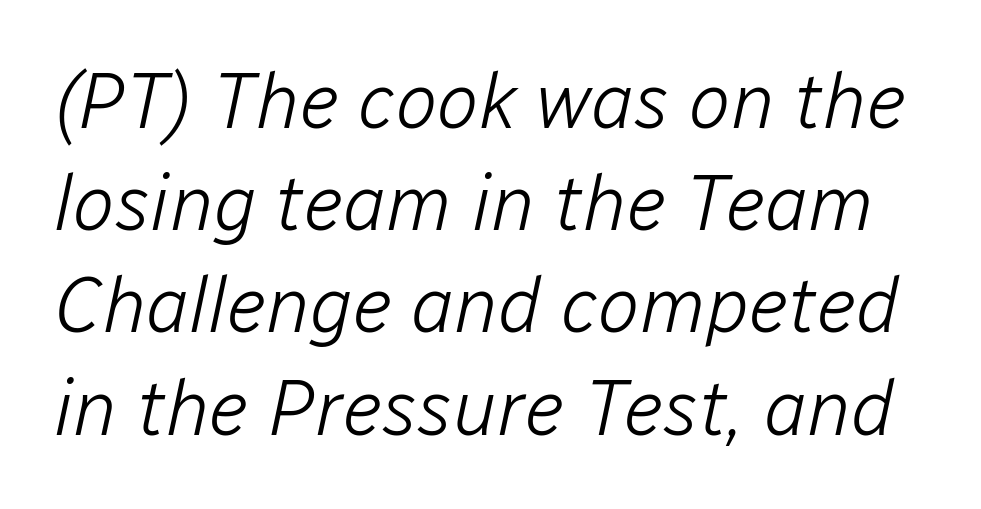
Q: Is the text bold? A: No.
Q: Is the text italic (slanted)? A: Yes, it leans right by about 12 degrees.
Q: Is the text underlined? A: No.
Q: Is the spacing between letters normal or unusually wide? A: Normal.
Q: Is the spacing between lines tight, normal or loose? A: Normal.
Q: Width (condensed, normal, or wide)? A: Normal.
Q: Stroke contrast? A: Low.
Q: x-height? A: Medium.
Q: Monospaced? A: No.
